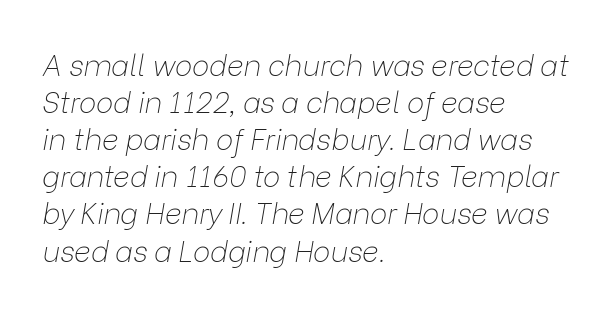
{"italic": "yes", "lean": "right", "slant_degrees": 9, "bold": "no", "weight": "thin", "width": "normal", "stroke_contrast": "low", "x_height": "medium", "monospaced": "no", "underline": "no", "align": "left", "line_spacing": "normal", "line_spacing_ratio": 1.28, "letter_spacing": "normal", "letter_spacing_em": 0.0, "glyph_px": 29}
